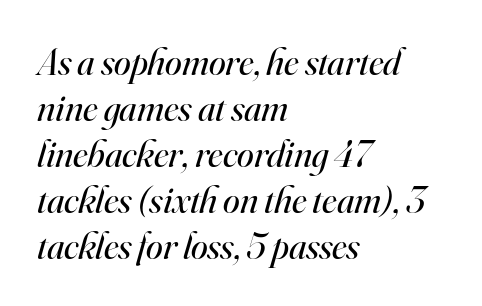
{"serif": "yes", "italic": "yes", "lean": "right", "slant_degrees": 16, "bold": "no", "weight": "regular", "width": "normal", "stroke_contrast": "high", "x_height": "small", "monospaced": "no", "underline": "no", "align": "left", "line_spacing_ratio": 1.21, "letter_spacing": "normal", "letter_spacing_em": 0.0, "glyph_px": 38}
